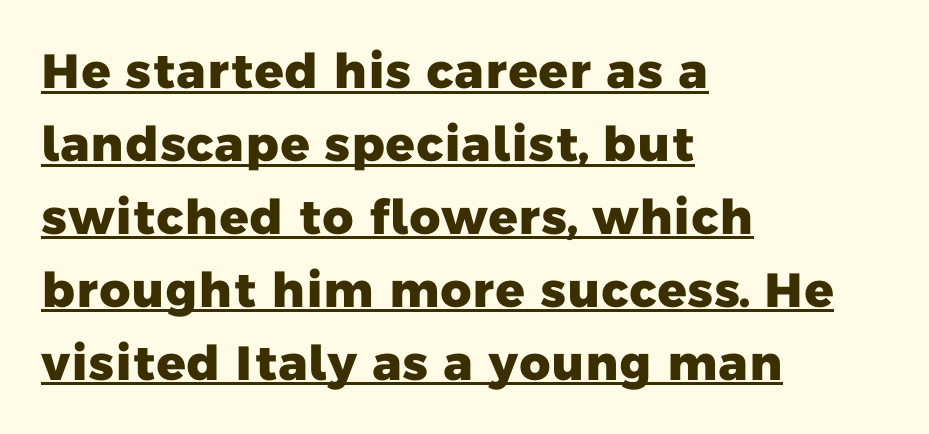
Does the copy run flush right? No — it runs flush left. The letters advance in unequal steps, a hallmark of proportional type. Does extra space separate the letters? No, they use regular spacing. Each new line begins a customary step beneath the previous one. As a designer I'd log this as weight 700, bold. Font category for this specimen: sans-serif.
